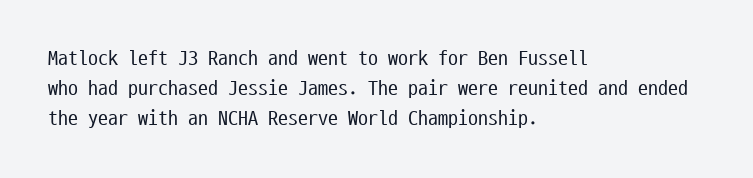
Q: Is the text bold? A: No.
Q: Is the text italic (slanted)? A: No, it is upright.
Q: Is the text underlined? A: No.
Q: How is the paragraph aligned? A: Left-aligned.
Q: Is the spacing between letters normal or unusually wide? A: Normal.
Q: Is the spacing between lines tight, normal or loose? A: Normal.
